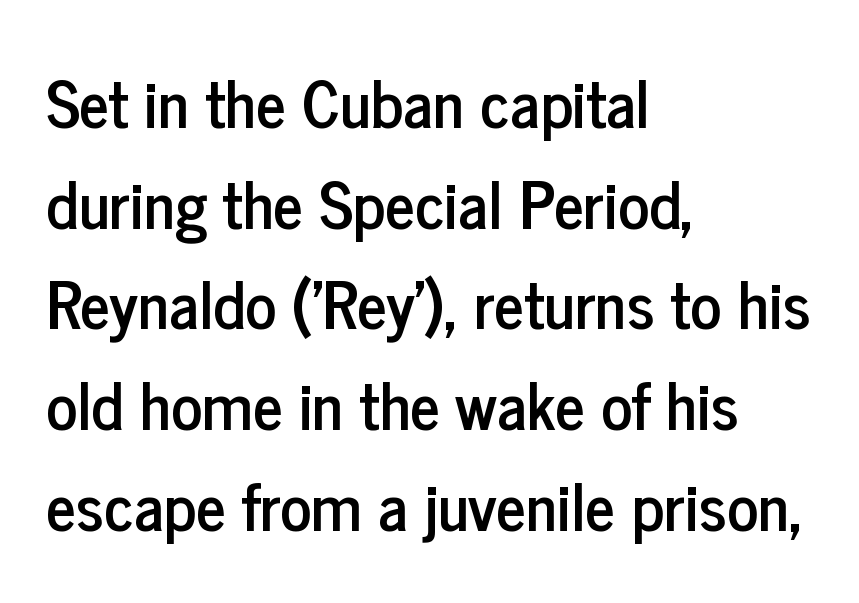
{"serif": "no", "italic": "no", "width": "condensed", "stroke_contrast": "low", "x_height": "medium", "monospaced": "no", "underline": "no", "align": "left", "line_spacing": "normal", "line_spacing_ratio": 1.55, "letter_spacing": "normal", "letter_spacing_em": 0.0, "glyph_px": 65}
